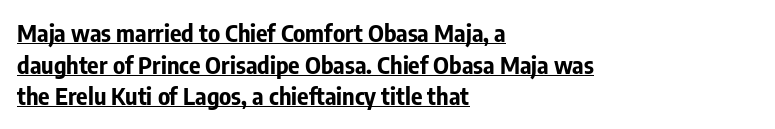
Q: Is the text bold? A: Yes.
Q: Is the text italic (slanted)? A: No, it is upright.
Q: Is the text underlined? A: Yes.
Q: How is the paragraph aligned? A: Left-aligned.
Q: Is the spacing between letters normal or unusually wide? A: Normal.
Q: Is the spacing between lines tight, normal or loose? A: Normal.
